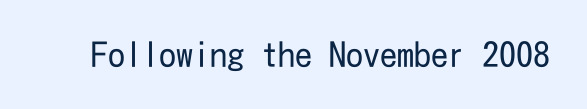
The image shows 34 px regular-weight, condensed sans-serif type, upright; set normal letter spacing, not underlined; low stroke contrast and a medium x-height.
